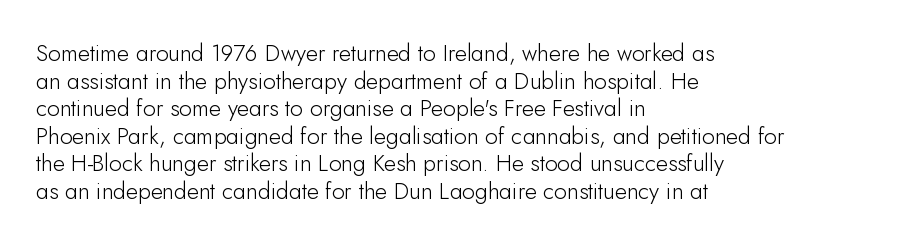
Unlike italic type, these characters show no tilt at all. The string is rendered with underlining switched off. The lines are quadded left. Tracking here is standard; glyphs follow each other at the usual distance. The letters look calm and open, with moderate or lighter stems.
